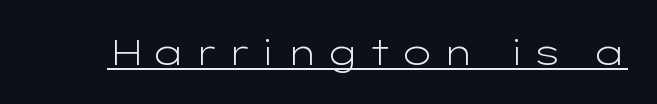
The image shows 35 px light, wide sans-serif type, upright; set unusually wide letter spacing (+0.22 em), underlined; low stroke contrast and a medium x-height.
